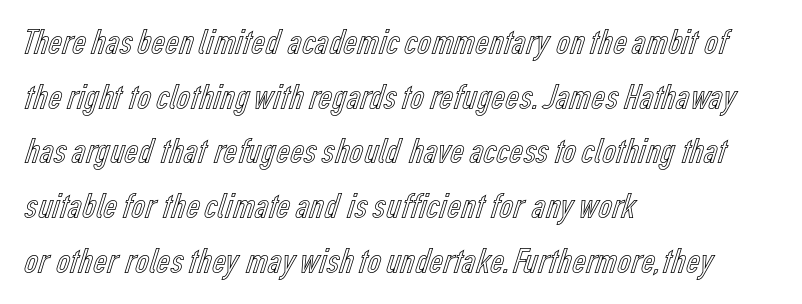
The image shows 38 px condensed type; set left-aligned, normal line spacing (1.44x), normal letter spacing, not underlined; a medium x-height.
